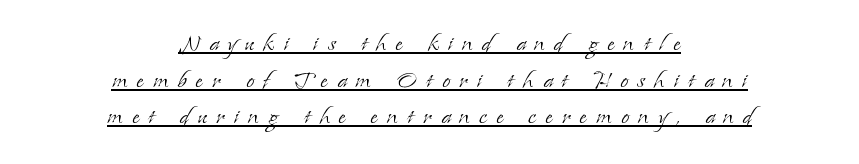
Q: Is the text bold? A: No.
Q: Is the text italic (slanted)? A: Yes.
Q: Is the typeface a serif or a sans-serif typeface? A: Serif.
Q: Is the text underlined? A: Yes.
Q: How is the paragraph aligned? A: Centered.
Q: Is the spacing between letters normal or unusually wide? A: Unusually wide.
Q: Is the spacing between lines tight, normal or loose? A: Normal.
Q: Width (condensed, normal, or wide)? A: Normal.
Q: Stroke contrast? A: Low.
Q: x-height? A: Small.
Q: Monospaced? A: No.
